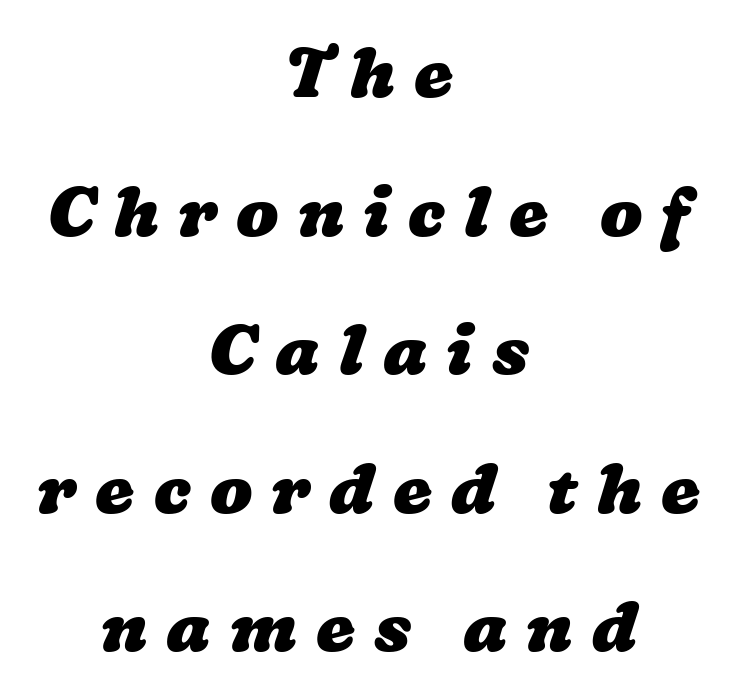
Thick stems and heavy bowls — unmistakably bold. A typesetter would call this heavily tracked-out type. Underline: absent. The rendering uses natural spacing where letterforms have individual widths. Widely set lines give the paragraph a tall, airy silhouette. These lines stack symmetrically, like a column narrowing and widening about its center.
